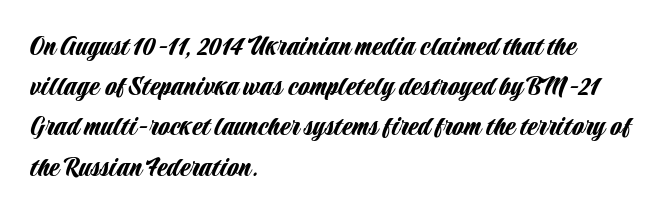
{"serif": "no", "width": "condensed", "stroke_contrast": "low", "x_height": "large", "monospaced": "no", "underline": "no", "align": "left", "line_spacing": "normal", "line_spacing_ratio": 1.34, "letter_spacing": "normal", "letter_spacing_em": 0.0, "glyph_px": 30}
